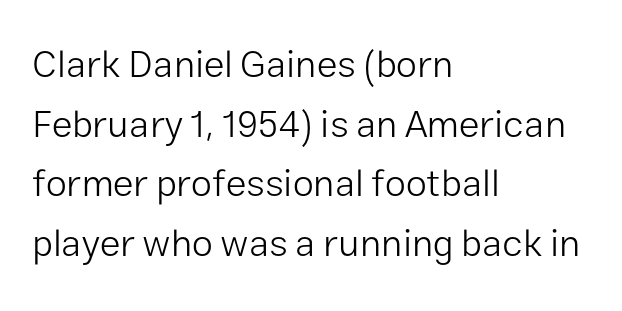
The face used here is proportionally spaced, like ordinary book or web type. The strokes are not fattened; the text isn't bold. The letterforms sit shoulder to shoulder at normal distance. Line beginnings align vertically; line endings do not. Italic: no, the glyphs are upright roman. Interline gaps are of average width in this sample.
